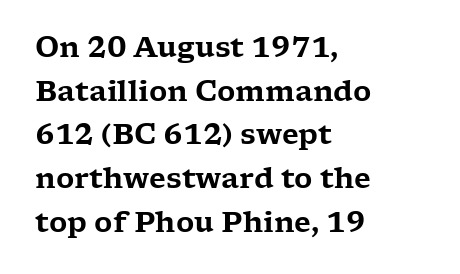
The image shows 28 px wide serif type, upright; set left-aligned, normal line spacing (1.56x), normal letter spacing, not underlined; low stroke contrast and a medium x-height.
